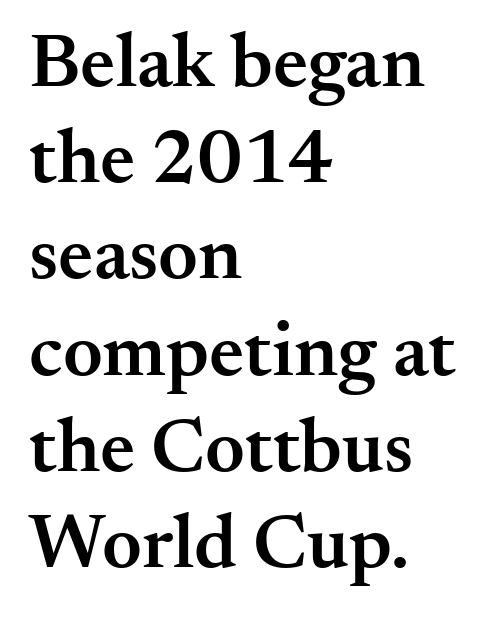
It's the straight-up-and-down kind of type. This sample has the flowing, uneven cadence of proportional lettering. Compared with an ordinary text face, these strokes are moderately heavier — a semibold. One glance says typical: line gaps are just what's usual. Small tapered or slab feet sit at the stroke ends, so this counts as serif.
